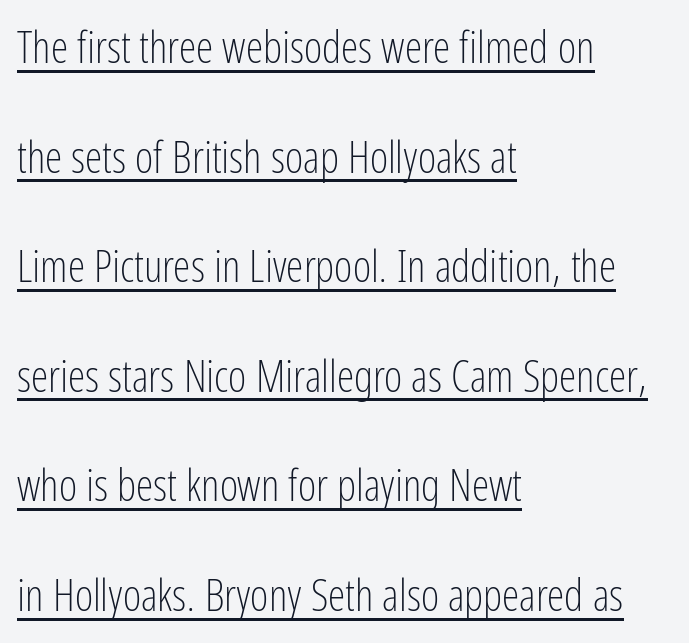
The image shows 44 px light, condensed sans-serif type, upright; set left-aligned, loose line spacing (2.49x), normal letter spacing, underlined; low stroke contrast and a medium x-height.
